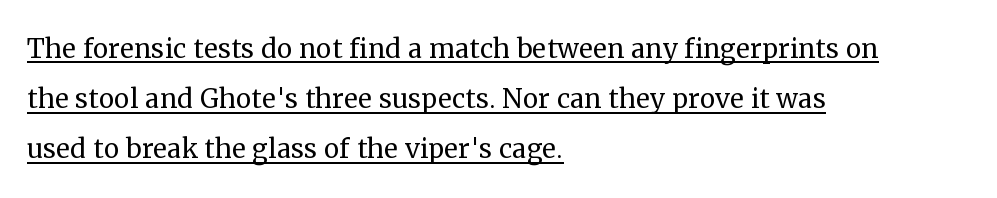
{"serif": "yes", "italic": "no", "bold": "no", "weight": "regular", "width": "normal", "stroke_contrast": "medium", "x_height": "medium", "monospaced": "no", "underline": "yes", "align": "left", "line_spacing": "normal", "line_spacing_ratio": 1.43, "letter_spacing": "normal", "letter_spacing_em": 0.0, "glyph_px": 35}
